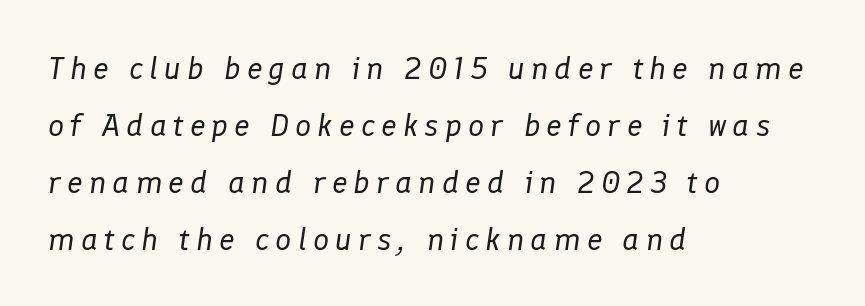
Q: Is the text bold? A: No.
Q: Is the text italic (slanted)? A: Yes, it leans right by about 8 degrees.
Q: Is the text underlined? A: No.
Q: How is the paragraph aligned? A: Left-aligned.
Q: Width (condensed, normal, or wide)? A: Normal.
Q: Stroke contrast? A: Low.
Q: x-height? A: Medium.
Q: Monospaced? A: No.
